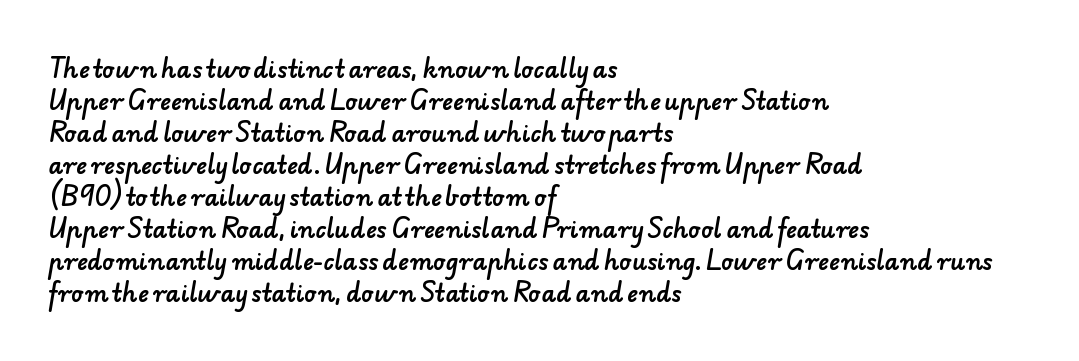
Descenders hang freely into open space. Observe the ordinary spacing: letters are neighbours, not strangers. Alignment: flush left. The vertical gap from one line to the next is medium.
